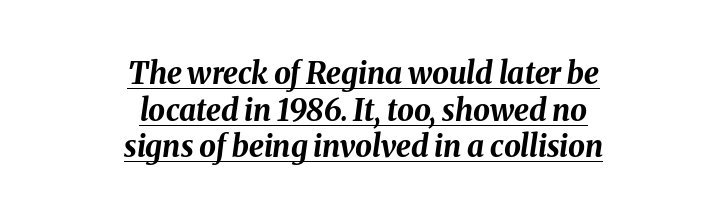
Plenty of ink on the page — the face is bold. Descenders here cross a horizontal rule under the line. The rendering keeps characters at their native spacing. The axis of the letterforms is tilted away from vertical. Where is the straight margin? There isn't one; the lines are centered. Proportional: the letters do not fall into vertical columns.
